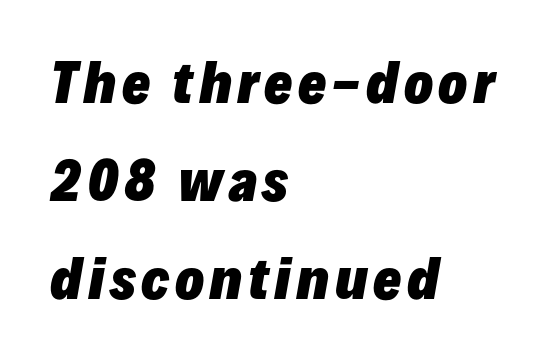
Q: Is the text bold? A: Yes.
Q: Is the text italic (slanted)? A: Yes, it leans right by about 10 degrees.
Q: Is the text underlined? A: No.
Q: How is the paragraph aligned? A: Left-aligned.
Q: Width (condensed, normal, or wide)? A: Normal.
Q: Stroke contrast? A: Low.
Q: x-height? A: Medium.
Q: Monospaced? A: No.
